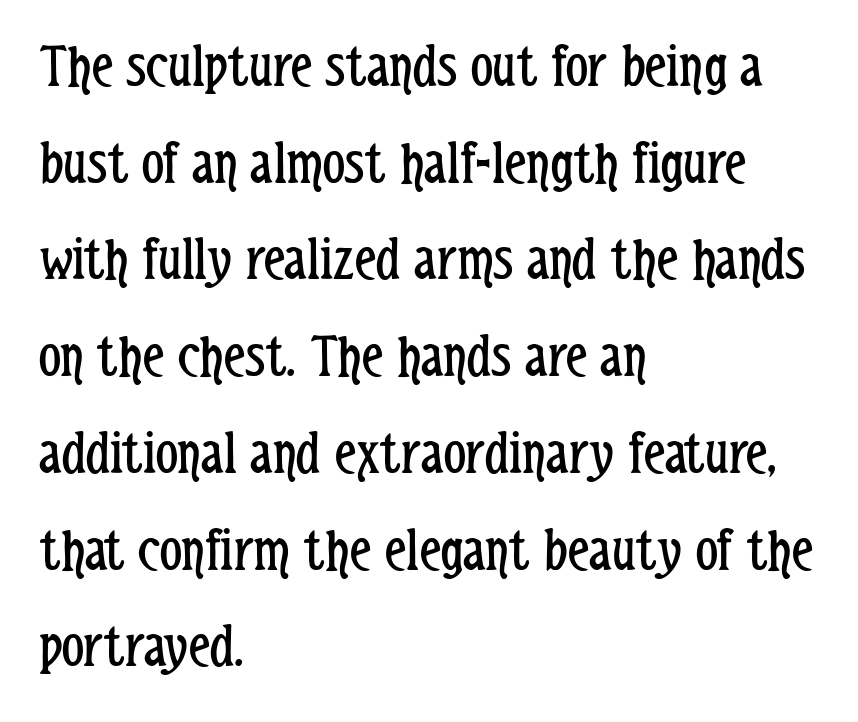
Q: Is the text bold? A: No.
Q: Is the text italic (slanted)? A: No, it is upright.
Q: Is the typeface a serif or a sans-serif typeface? A: Sans-serif.
Q: Is the text underlined? A: No.
Q: How is the paragraph aligned? A: Left-aligned.
Q: Is the spacing between letters normal or unusually wide? A: Normal.
Q: Is the spacing between lines tight, normal or loose? A: Normal.
Q: Width (condensed, normal, or wide)? A: Condensed.
Q: Stroke contrast? A: Low.
Q: x-height? A: Medium.
Q: Monospaced? A: No.
